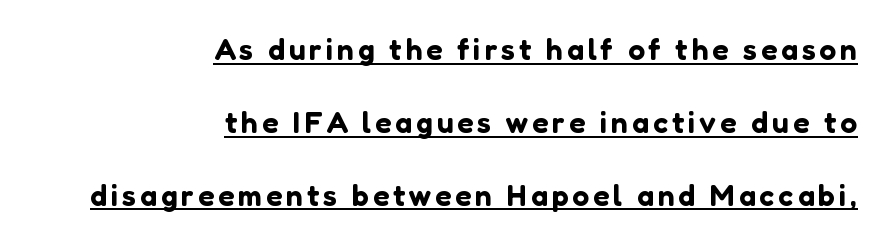
The image shows 30 px sans-serif type, upright; set right-aligned, loose line spacing (2.43x), underlined; low stroke contrast and a medium x-height.
